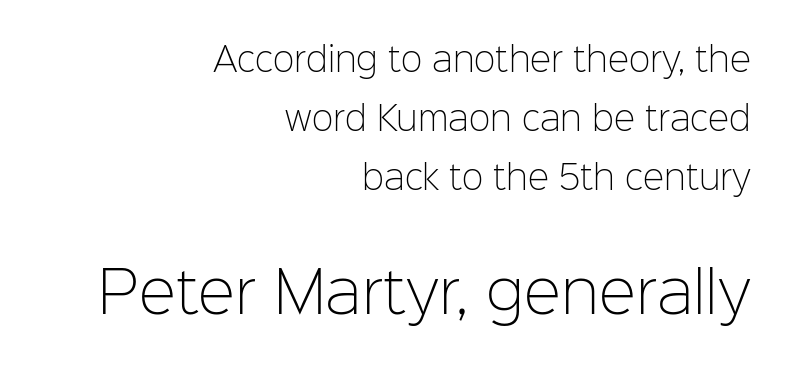
The strip under each line holds only bare page. Visually the block forms a straight wall on the right and a jagged coastline on the left. The text was rendered using a sans face with plain stroke endings. Ascenders rise straight up at ninety degrees.
